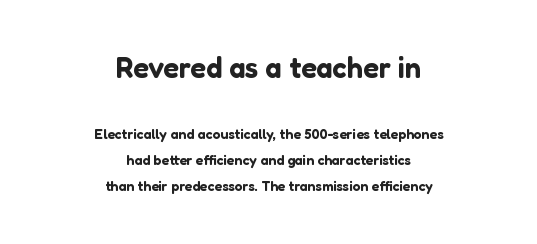
{"serif": "no", "italic": "no", "width": "normal", "stroke_contrast": "low", "x_height": "medium", "monospaced": "no", "underline": "no", "align": "center", "line_spacing_ratio": 1.83, "letter_spacing": "normal", "letter_spacing_em": 0.0, "larger_block": "first", "size_ratio": 2.07, "glyph_px": 29}
